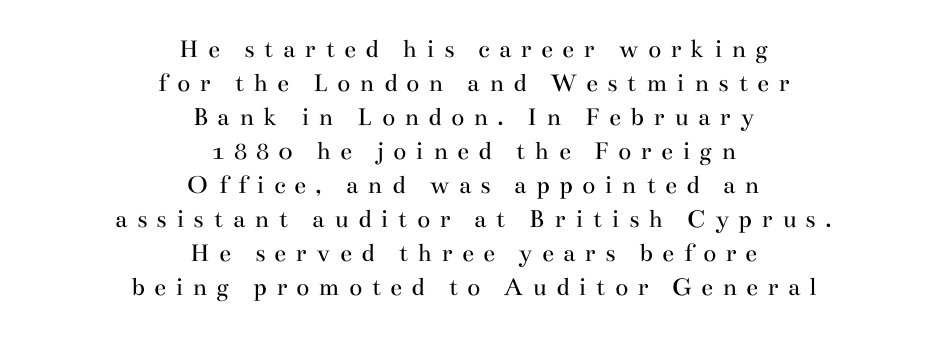
Q: Is the text bold? A: No.
Q: Is the text italic (slanted)? A: No, it is upright.
Q: Is the text underlined? A: No.
Q: How is the paragraph aligned? A: Centered.
Q: Is the spacing between letters normal or unusually wide? A: Unusually wide.
Q: Is the spacing between lines tight, normal or loose? A: Normal.
